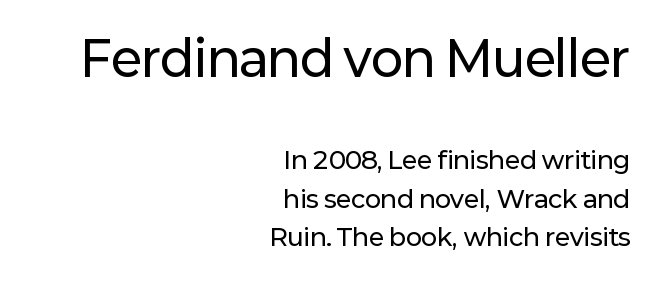
The area under the type is left untouched. Typesetter's note — upper block bumped up in size, lower block left smaller. Default kerning and tracking; the words read as compact shapes. The rag falls on the left side of this text block. Look at the bottom of the vertical strokes: they stop flat, with no serifs. Notice how the stems are strictly vertical — no italics here.
